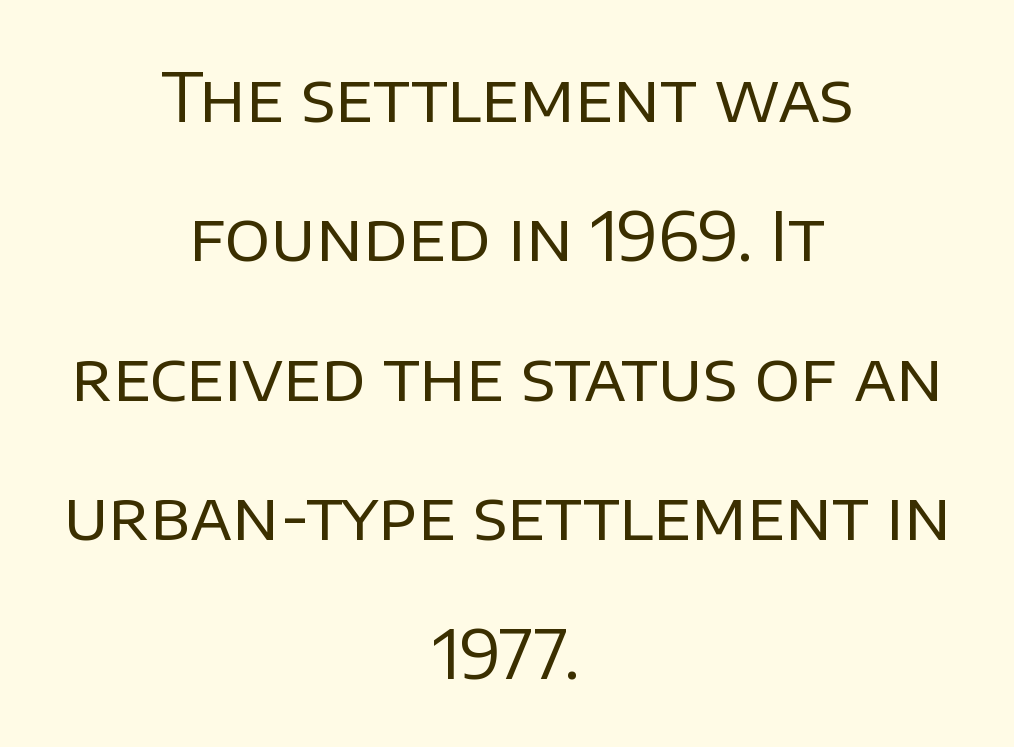
Spacing verdict: proportional, widths tailored to each character. Does the leading feel generous? Absolutely, it's lavish. A clean baseline with only descenders dipping below it. These lines stack symmetrically, like a column narrowing and widening about its center. The lettering stays uniformly vertical, giving the passage a roman look. Compared with a typical body face, this is equally light or lighter still.
